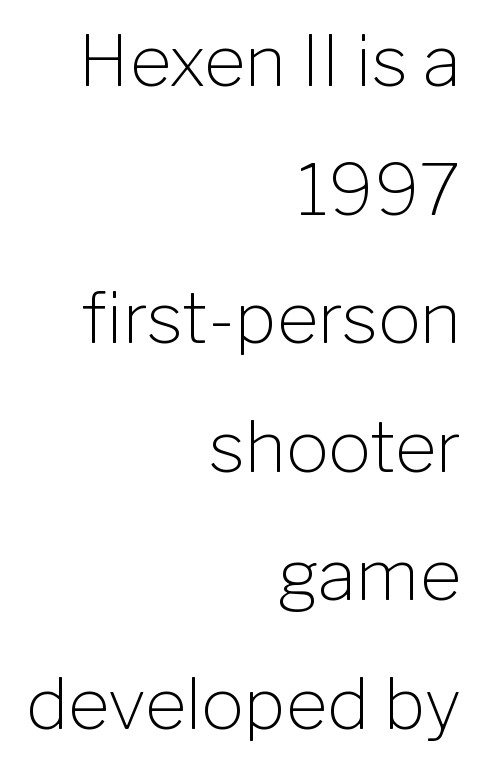
The image shows 71 px light sans-serif type, upright; set right-aligned, line spacing 1.81x, normal letter spacing, not underlined; low stroke contrast and a medium x-height.
